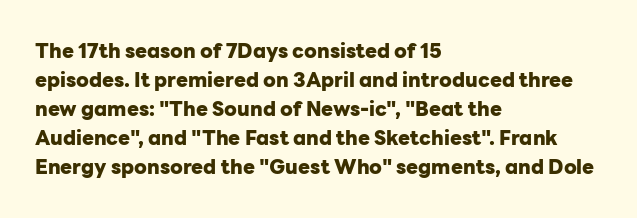
Style check: upright. The block of text has a typical density, with ordinary space between rows. The words here are not underlined. The paragraph shown leans on its left margin. The gaps between neighbouring characters are ordinary and unremarkable.
